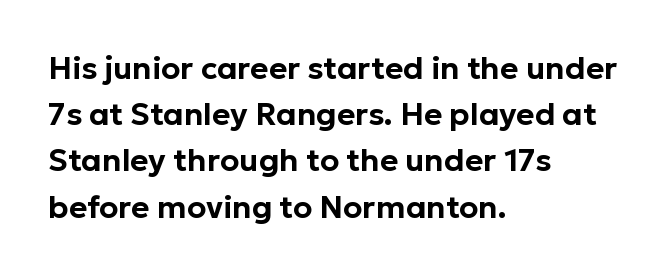
The designer went with a sans here, leaving each stem footless. Summary of vertical rhythm: regular, with standard interline spacing. There is no visible air inserted between adjacent glyphs. Here the designer chose a conventional face with non-uniform glyph widths. Where is the straight margin? On the left.
